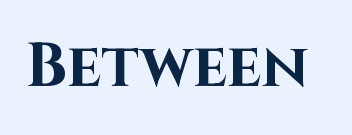
{"serif": "no", "italic": "no", "bold": "yes", "weight": "bold", "width": "normal", "stroke_contrast": "high", "x_height": "large", "monospaced": "no", "underline": "no", "letter_spacing": "normal", "letter_spacing_em": 0.0, "glyph_px": 61}
